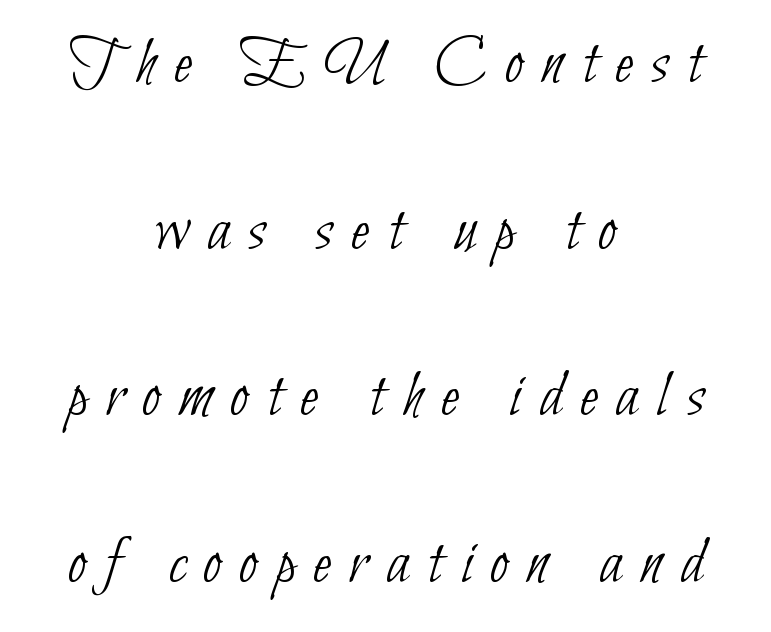
Think of a printed novel: that variable character pitch is what you see here. The rendering shows plain stroke endings on the letterforms — a sans-serif design. Any mark beneath the type? The region is blank. Tracking here is generous; glyphs stand well apart from one another. Airy leading. A quiet, ordinary-to-light weight characterises the typeface.
